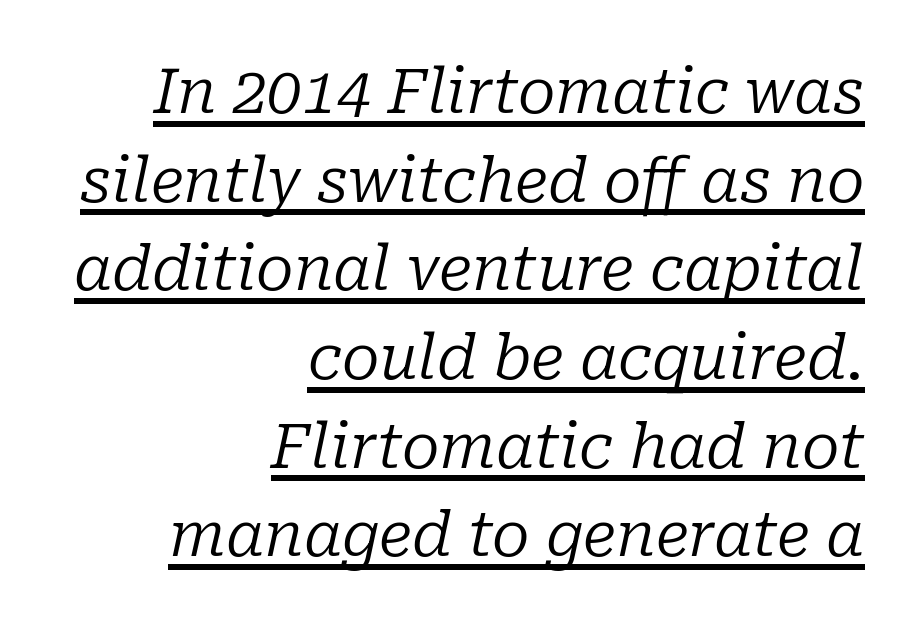
Q: Is the text bold? A: No.
Q: Is the text italic (slanted)? A: Yes, it leans right by about 10 degrees.
Q: Is the typeface a serif or a sans-serif typeface? A: Serif.
Q: Is the text underlined? A: Yes.
Q: How is the paragraph aligned? A: Right-aligned.
Q: Is the spacing between letters normal or unusually wide? A: Normal.
Q: Is the spacing between lines tight, normal or loose? A: Normal.
Q: Width (condensed, normal, or wide)? A: Normal.
Q: Stroke contrast? A: Low.
Q: x-height? A: Medium.
Q: Monospaced? A: No.
